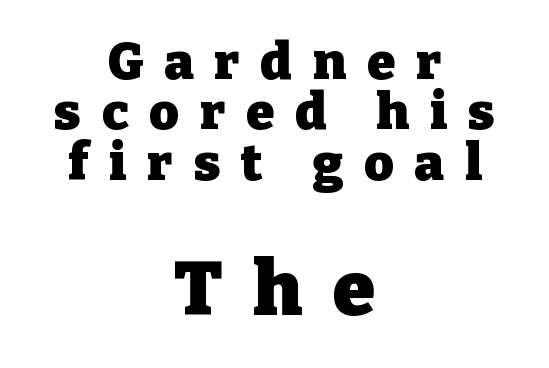
Q: Is the text bold? A: Yes.
Q: Is the text italic (slanted)? A: No, it is upright.
Q: Is the typeface a serif or a sans-serif typeface? A: Serif.
Q: Is the text underlined? A: No.
Q: How is the paragraph aligned? A: Centered.
Q: Is the spacing between letters normal or unusually wide? A: Unusually wide.
Q: Is the spacing between lines tight, normal or loose? A: Tight.
Q: Which block of text is set in a larger size, the first (top) or the second (bottom)? A: The second (bottom) one.
Q: Width (condensed, normal, or wide)? A: Normal.
Q: Stroke contrast? A: Low.
Q: x-height? A: Medium.
Q: Monospaced? A: No.
